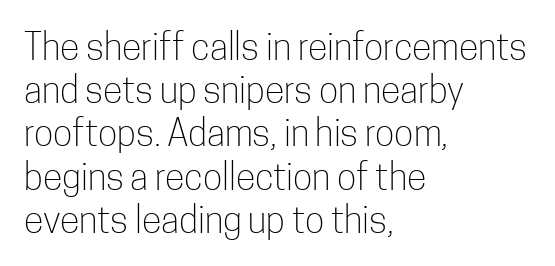
The image shows 36 px light, condensed sans-serif type, upright; set left-aligned, line spacing 1.2x, normal letter spacing, not underlined; low stroke contrast and a medium x-height.
